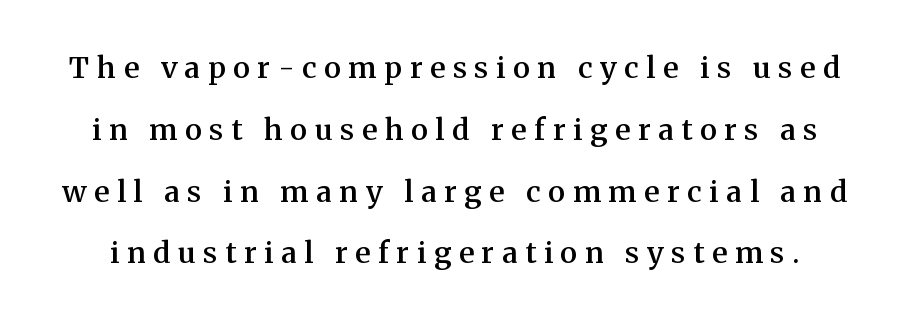
The image shows 29 px semibold serif type, upright; set loose line spacing (2.13x), unusually wide letter spacing (+0.27 em), not underlined; medium stroke contrast and a medium x-height.
